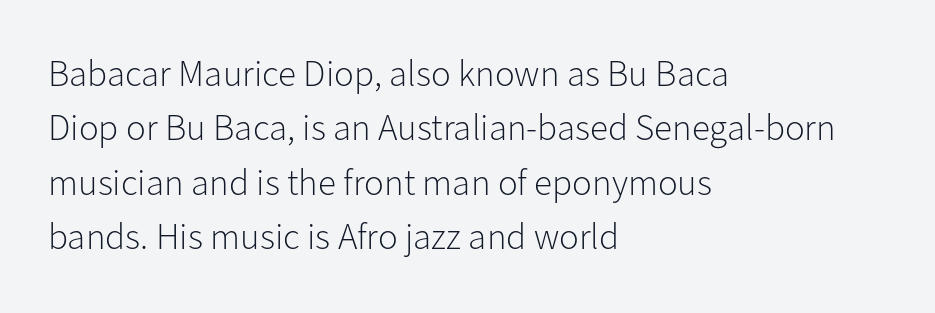
Varying glyph widths throughout — classic text-font behaviour. Look at the bottom of the vertical strokes: they stop flat, with no serifs. Honestly, the row spacing looks completely unremarkable. The passage shown is not bold in any degree.
